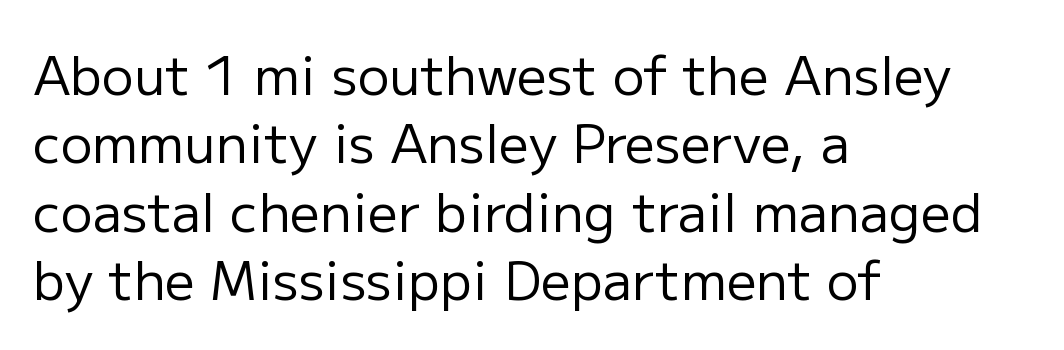
{"serif": "no", "italic": "no", "bold": "no", "weight": "regular", "width": "normal", "stroke_contrast": "low", "x_height": "medium", "monospaced": "no", "underline": "no", "align": "left", "line_spacing": "normal", "line_spacing_ratio": 1.29, "letter_spacing": "normal", "letter_spacing_em": 0.0, "glyph_px": 53}
